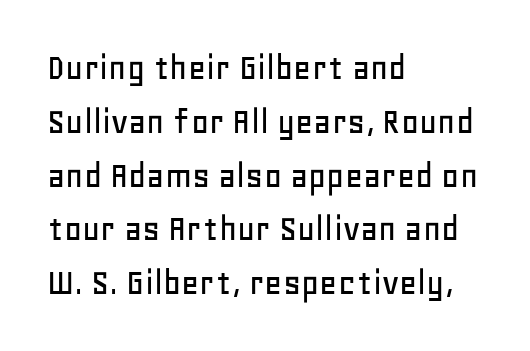
{"serif": "no", "italic": "no", "width": "normal", "stroke_contrast": "low", "x_height": "large", "monospaced": "no", "underline": "no", "align": "left", "line_spacing": "normal", "line_spacing_ratio": 1.38, "letter_spacing": "normal", "letter_spacing_em": 0.0, "glyph_px": 39}
